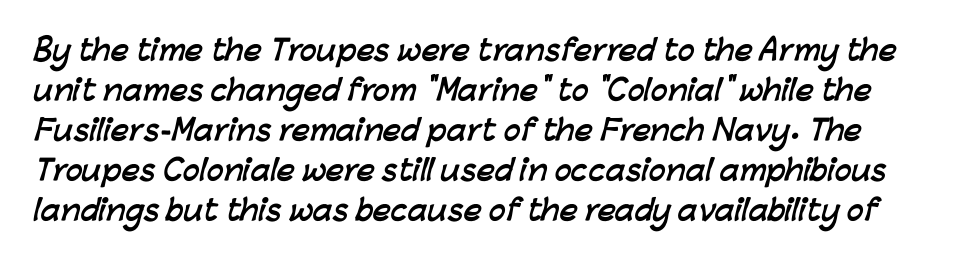
This sample uses a sans-serif face. The passage shown is not underscored anywhere. The passage shown is typed in a proportional face where columns would drift. Glyph-to-glyph distance matches everyday printed text. If you measured baseline to baseline, you'd find a middling distance. The typesetting leans heavy: a genuine bold.
